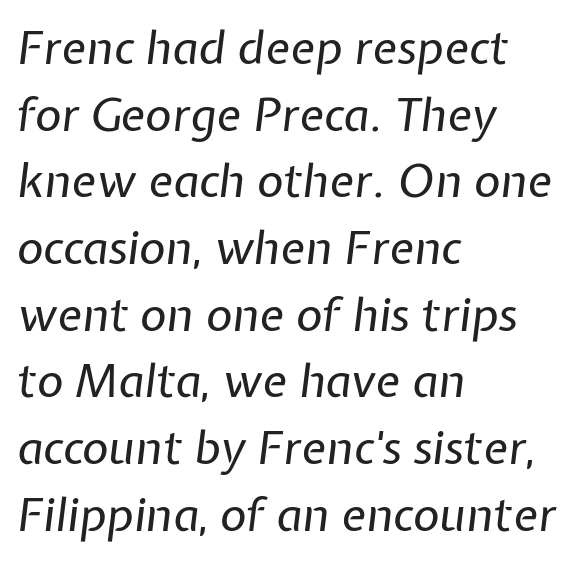
The image shows 46 px regular-weight type, italic (leaning right); set left-aligned, normal line spacing (1.45x), normal letter spacing, not underlined; low stroke contrast and a medium x-height.
